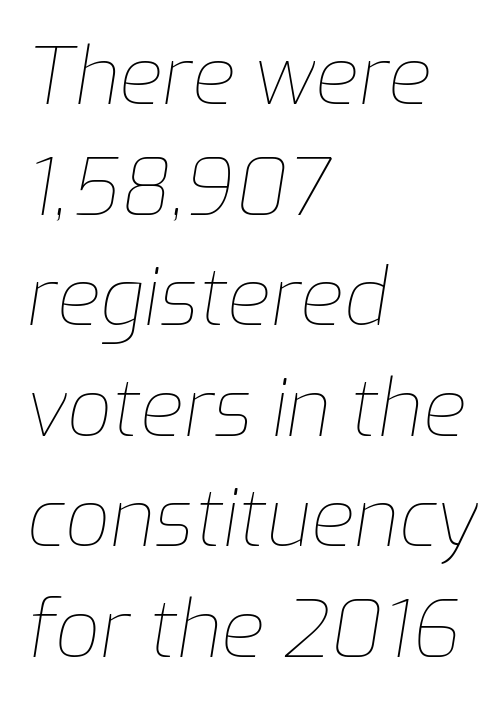
{"italic": "yes", "lean": "right", "slant_degrees": 9, "bold": "no", "weight": "thin", "width": "normal", "stroke_contrast": "low", "x_height": "medium", "monospaced": "no", "underline": "no", "align": "left", "line_spacing": "normal", "line_spacing_ratio": 1.4, "letter_spacing": "normal", "letter_spacing_em": 0.0, "glyph_px": 79}
